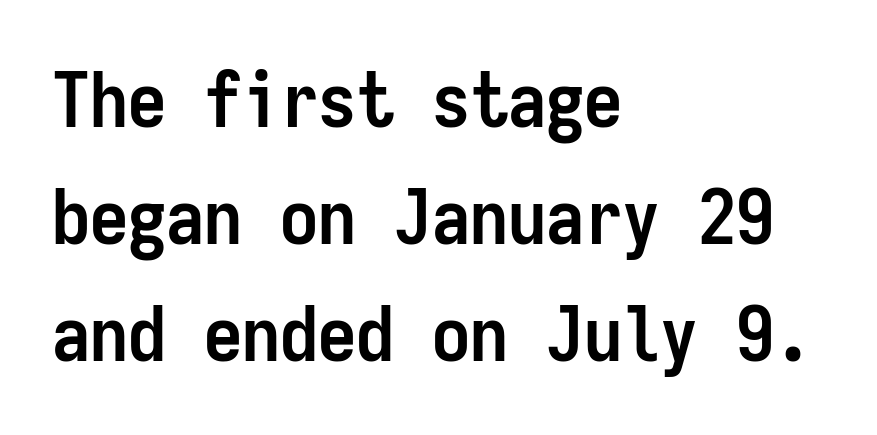
The image shows 76 px semibold, condensed sans-serif type, upright, monospaced; set left-aligned, normal line spacing (1.54x), normal letter spacing, not underlined; low stroke contrast and a medium x-height.
